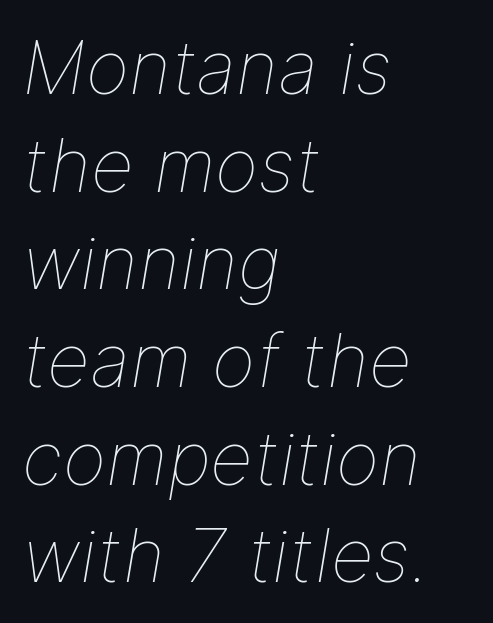
{"italic": "yes", "lean": "right", "slant_degrees": 9, "bold": "no", "weight": "thin", "width": "normal", "stroke_contrast": "low", "x_height": "medium", "monospaced": "no", "underline": "no", "align": "left", "line_spacing": "normal", "line_spacing_ratio": 1.32, "letter_spacing": "normal", "letter_spacing_em": 0.0, "glyph_px": 74}
